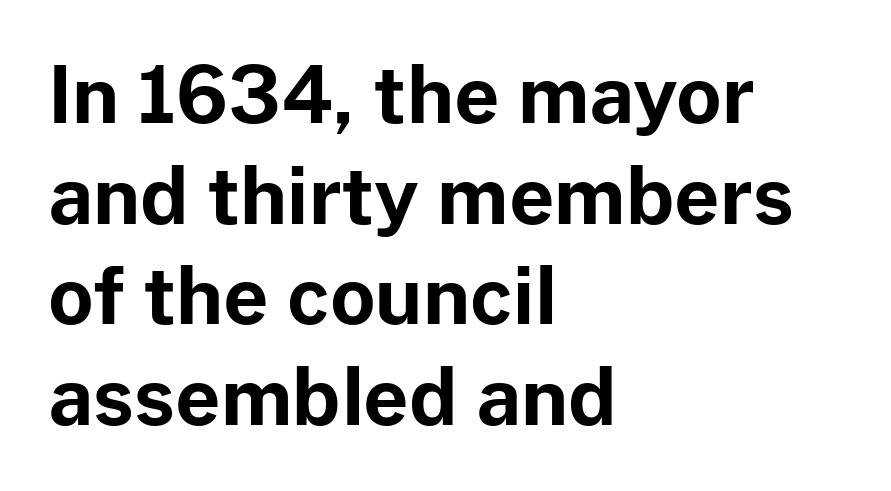
{"serif": "no", "italic": "no", "bold": "yes", "weight": "bold", "width": "normal", "stroke_contrast": "low", "x_height": "medium", "monospaced": "no", "underline": "no", "align": "left", "line_spacing": "normal", "line_spacing_ratio": 1.29, "letter_spacing": "normal", "letter_spacing_em": 0.0, "glyph_px": 78}
